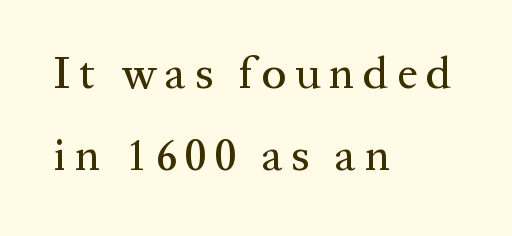
Stroke terminals: seriffed. Just letters on the line, the space beneath them empty. Line beginnings align vertically; line endings do not. Here the designer chose a conventional face with non-uniform glyph widths. A roman cut, with each character standing at attention.
